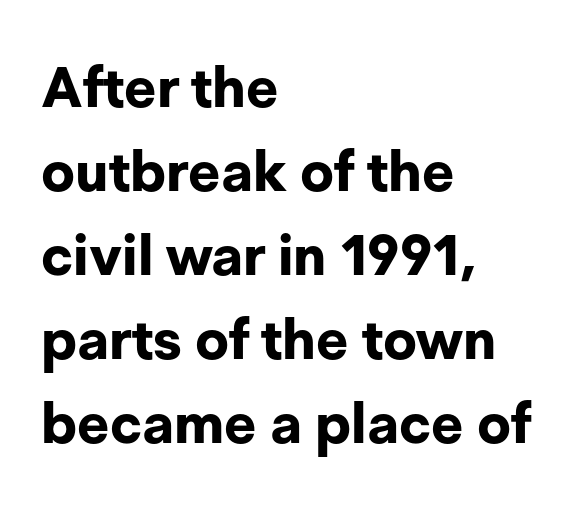
Q: Is the text bold? A: Yes.
Q: Is the text italic (slanted)? A: No, it is upright.
Q: Is the typeface a serif or a sans-serif typeface? A: Sans-serif.
Q: Is the text underlined? A: No.
Q: How is the paragraph aligned? A: Left-aligned.
Q: Is the spacing between letters normal or unusually wide? A: Normal.
Q: Is the spacing between lines tight, normal or loose? A: Normal.
Q: Width (condensed, normal, or wide)? A: Normal.
Q: Stroke contrast? A: Low.
Q: x-height? A: Medium.
Q: Monospaced? A: No.
